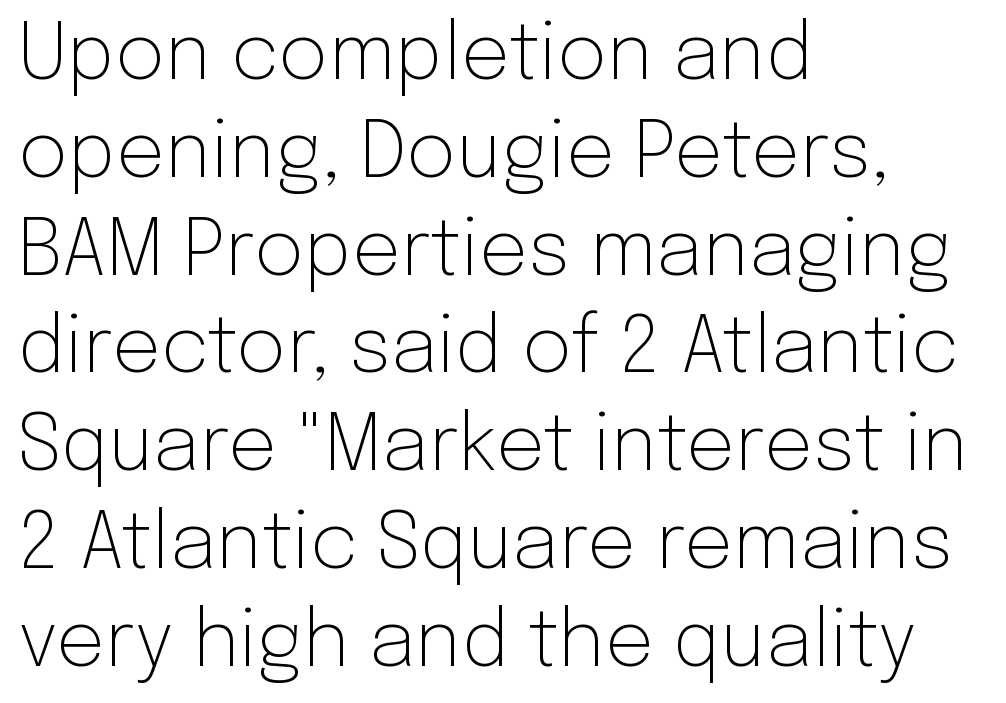
A bare baseline throughout the passage. Regarding serifs, this sample does without them. Counters stay open thanks to moderate or lighter strokes. Leftover space on each line is placed entirely after the last word. Every character sits straight up, as roman type does. Varying glyph widths throughout — classic text-font behaviour.
